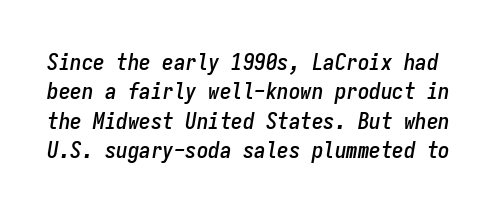
{"italic": "yes", "lean": "right", "slant_degrees": 9, "underline": "no", "line_spacing": "normal", "line_spacing_ratio": 1.28, "letter_spacing": "normal", "letter_spacing_em": 0.0, "glyph_px": 23}
